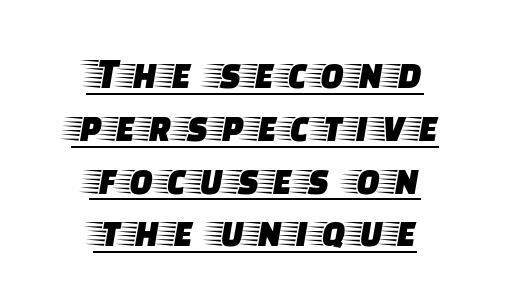
{"serif": "yes", "width": "wide", "stroke_contrast": "low", "x_height": "large", "monospaced": "no", "underline": "yes", "align": "center", "line_spacing_ratio": 1.2, "glyph_px": 44}
